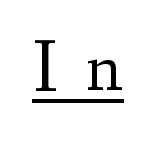
{"serif": "yes", "italic": "no", "bold": "no", "weight": "regular", "width": "normal", "stroke_contrast": "medium", "x_height": "small", "monospaced": "no", "underline": "yes", "letter_spacing": "wide", "letter_spacing_em": 0.37, "glyph_px": 78}
